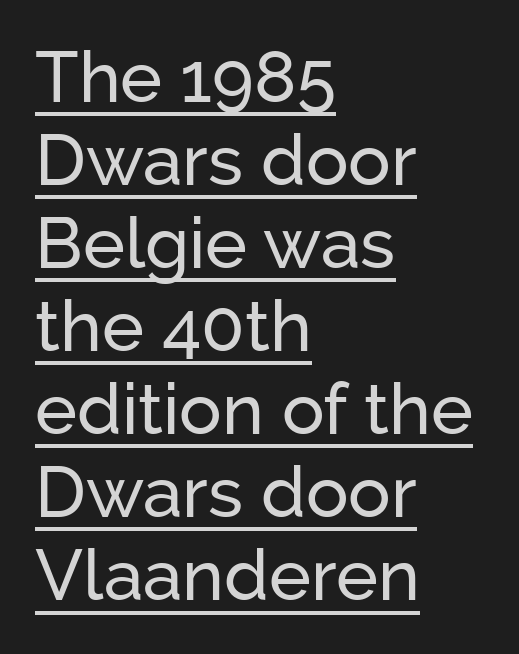
{"serif": "no", "italic": "no", "width": "normal", "stroke_contrast": "low", "x_height": "medium", "monospaced": "no", "underline": "yes", "align": "left", "line_spacing_ratio": 1.17, "letter_spacing": "normal", "letter_spacing_em": 0.0, "glyph_px": 71}
